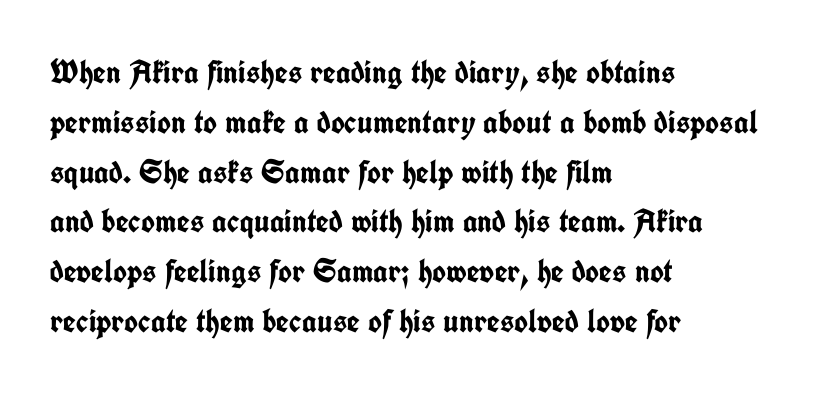
Q: Is the text bold? A: Yes.
Q: Is the text italic (slanted)? A: No, it is upright.
Q: Is the typeface a serif or a sans-serif typeface? A: Sans-serif.
Q: Is the text underlined? A: No.
Q: How is the paragraph aligned? A: Left-aligned.
Q: Is the spacing between letters normal or unusually wide? A: Normal.
Q: Is the spacing between lines tight, normal or loose? A: Normal.
Q: Width (condensed, normal, or wide)? A: Condensed.
Q: Stroke contrast? A: Low.
Q: x-height? A: Medium.
Q: Monospaced? A: No.
